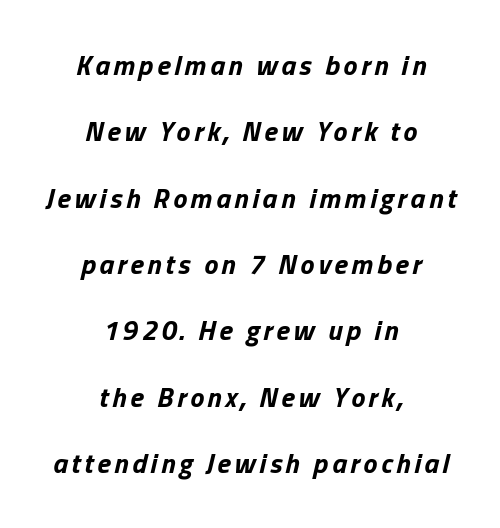
{"italic": "yes", "lean": "right", "slant_degrees": 13, "bold": "yes", "weight": "bold", "width": "normal", "stroke_contrast": "low", "x_height": "medium", "monospaced": "no", "underline": "no", "align": "center", "line_spacing": "loose", "line_spacing_ratio": 2.37, "glyph_px": 28}
